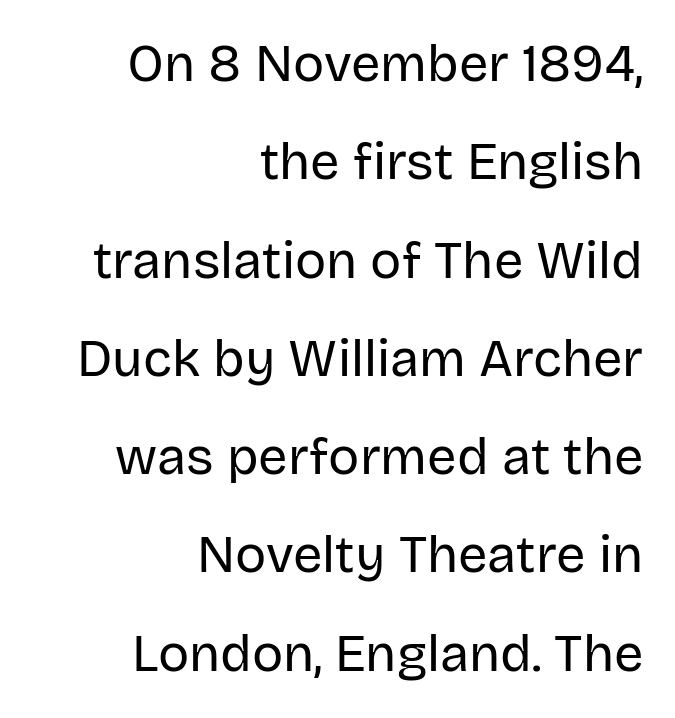
The image shows 52 px regular-weight sans-serif type, upright; set right-aligned, line spacing 1.89x, normal letter spacing, not underlined; low stroke contrast and a large x-height.
